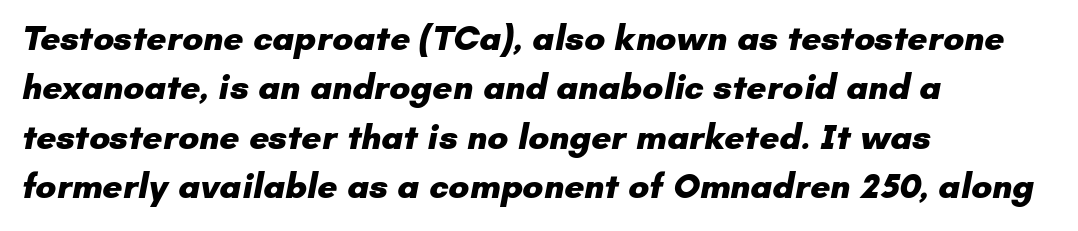
Q: Is the text bold? A: Yes.
Q: Is the typeface a serif or a sans-serif typeface? A: Sans-serif.
Q: Is the text underlined? A: No.
Q: How is the paragraph aligned? A: Left-aligned.
Q: Is the spacing between letters normal or unusually wide? A: Normal.
Q: Is the spacing between lines tight, normal or loose? A: Normal.
Q: Width (condensed, normal, or wide)? A: Normal.
Q: Stroke contrast? A: Low.
Q: x-height? A: Small.
Q: Monospaced? A: No.
